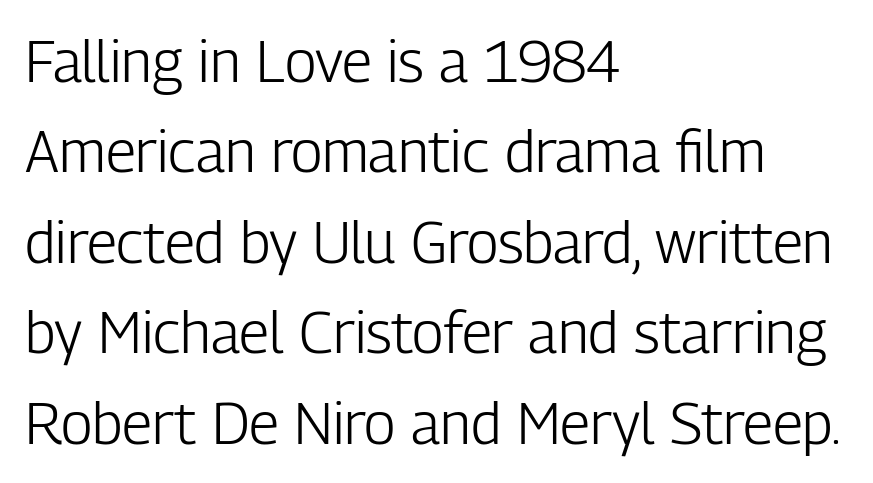
Q: Is the text bold? A: No.
Q: Is the text italic (slanted)? A: No, it is upright.
Q: Is the typeface a serif or a sans-serif typeface? A: Sans-serif.
Q: Is the text underlined? A: No.
Q: How is the paragraph aligned? A: Left-aligned.
Q: Is the spacing between letters normal or unusually wide? A: Normal.
Q: Is the spacing between lines tight, normal or loose? A: Normal.
Q: Width (condensed, normal, or wide)? A: Condensed.
Q: Stroke contrast? A: Low.
Q: x-height? A: Medium.
Q: Monospaced? A: No.
